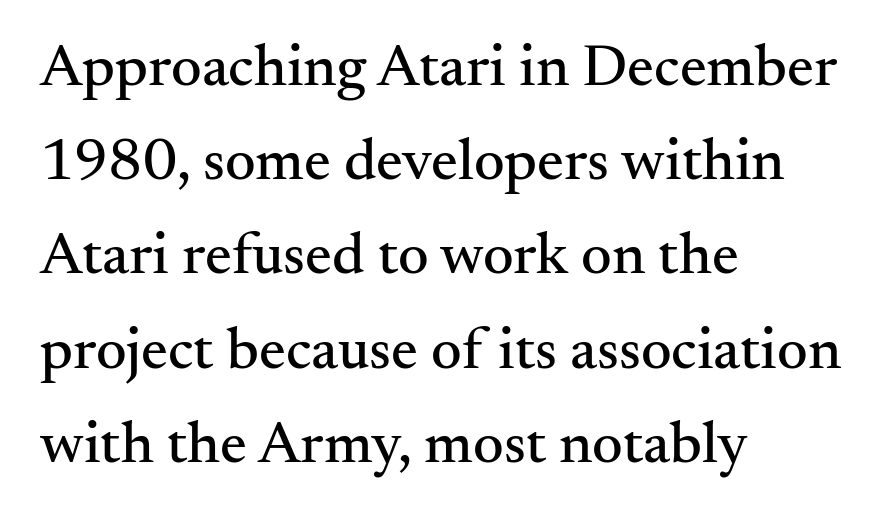
The image shows 60 px serif type, upright; set left-aligned, normal line spacing (1.57x), normal letter spacing, not underlined; medium stroke contrast and a small x-height.
